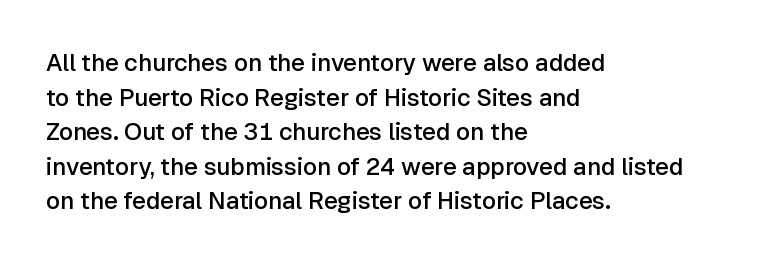
Inter-character spacing is left at the font's built-in metrics. Is there any slant? The stems are plumb. Reading down the block, your eye returns to a fixed left position each line. A semibold gives these letters moderate extra thickness, short of bold.
